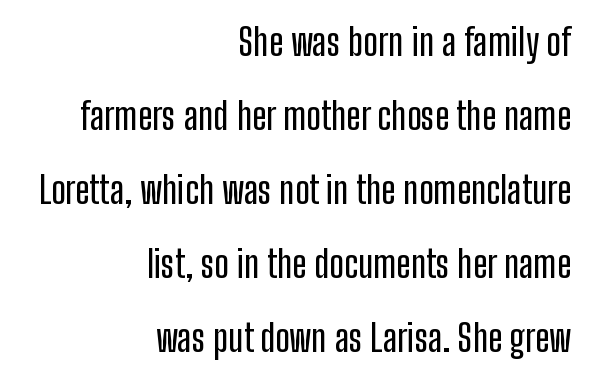
{"serif": "no", "italic": "no", "width": "condensed", "stroke_contrast": "low", "x_height": "medium", "monospaced": "no", "underline": "no", "align": "right", "line_spacing": "loose", "line_spacing_ratio": 1.95, "letter_spacing": "normal", "letter_spacing_em": 0.0, "glyph_px": 38}
